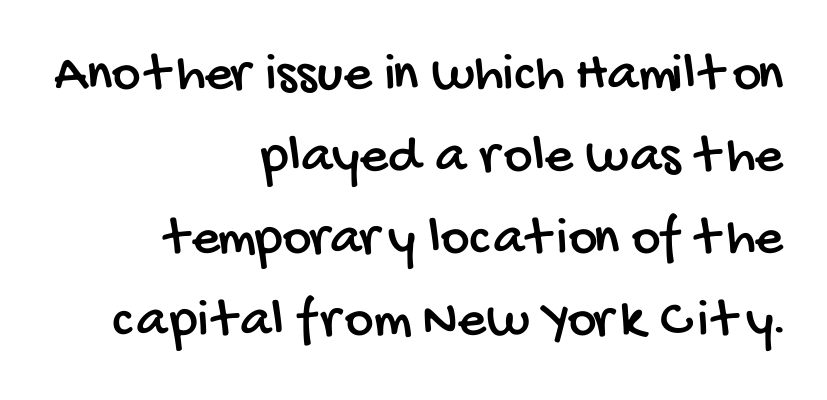
Q: Is the typeface a serif or a sans-serif typeface? A: Sans-serif.
Q: Is the text underlined? A: No.
Q: How is the paragraph aligned? A: Right-aligned.
Q: Is the spacing between letters normal or unusually wide? A: Normal.
Q: Is the spacing between lines tight, normal or loose? A: Normal.
Q: Width (condensed, normal, or wide)? A: Condensed.
Q: Stroke contrast? A: Low.
Q: x-height? A: Large.
Q: Monospaced? A: No.
